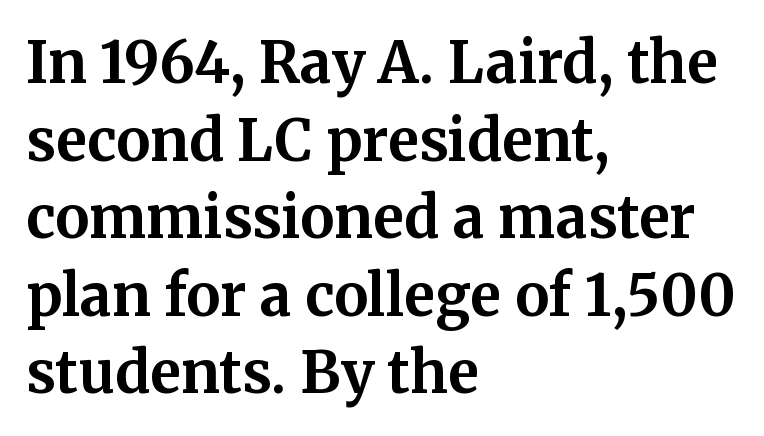
A typesetter would call this proportional, since set widths differ per character. Compared with typical body copy, the letter spacing here is the same. The baseline area is clear. Italic: no, the glyphs are upright roman.
